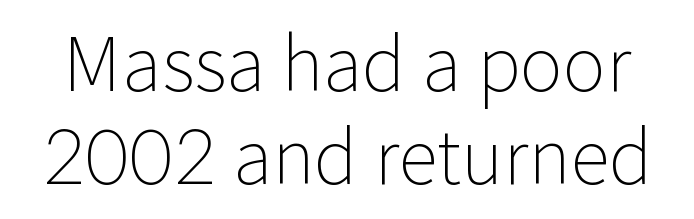
Q: Is the text bold? A: No.
Q: Is the text italic (slanted)? A: No, it is upright.
Q: Is the typeface a serif or a sans-serif typeface? A: Sans-serif.
Q: Is the text underlined? A: No.
Q: Is the spacing between letters normal or unusually wide? A: Normal.
Q: Is the spacing between lines tight, normal or loose? A: Normal.
Q: Width (condensed, normal, or wide)? A: Normal.
Q: Stroke contrast? A: Low.
Q: x-height? A: Medium.
Q: Monospaced? A: No.
